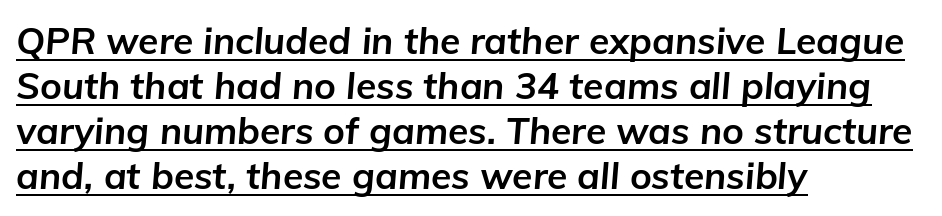
The image shows 37 px bold type, italic (leaning right); set left-aligned, line spacing 1.22x, normal letter spacing, underlined; low stroke contrast and a medium x-height.
